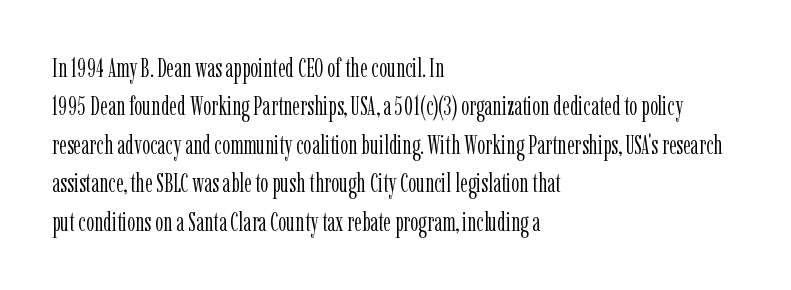
{"italic": "no", "bold": "no", "underline": "no", "align": "left", "line_spacing": "normal", "line_spacing_ratio": 1.48, "letter_spacing": "normal", "letter_spacing_em": 0.0, "glyph_px": 26}
